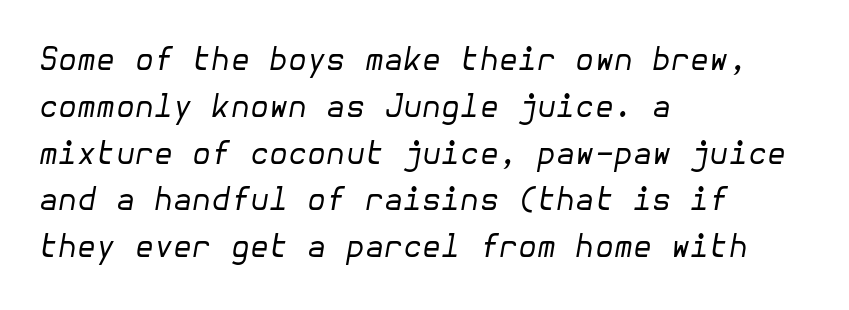
Q: Is the text bold? A: No.
Q: Is the text italic (slanted)? A: Yes, it leans right by about 10 degrees.
Q: Is the text underlined? A: No.
Q: How is the paragraph aligned? A: Left-aligned.
Q: Is the spacing between letters normal or unusually wide? A: Normal.
Q: Is the spacing between lines tight, normal or loose? A: Normal.
Q: Width (condensed, normal, or wide)? A: Normal.
Q: Stroke contrast? A: Low.
Q: x-height? A: Medium.
